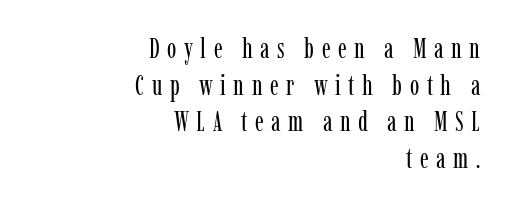
{"serif": "yes", "italic": "no", "bold": "no", "weight": "regular", "width": "condensed", "stroke_contrast": "low", "x_height": "medium", "monospaced": "no", "underline": "no", "align": "right", "line_spacing": "normal", "line_spacing_ratio": 1.31, "letter_spacing": "wide", "letter_spacing_em": 0.27, "glyph_px": 28}
